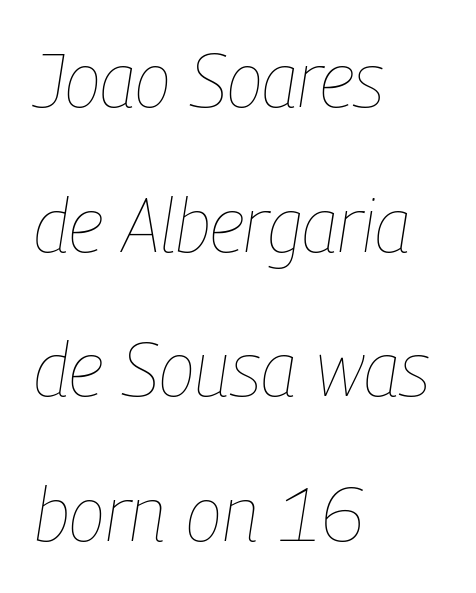
The image shows 75 px thin, condensed type, italic (leaning right); set left-aligned, loose line spacing (1.93x), normal letter spacing, not underlined; low stroke contrast and a medium x-height.
